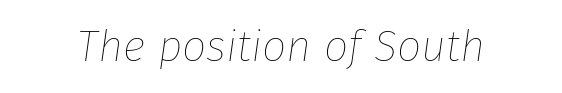
Q: Is the text bold? A: No.
Q: Is the text italic (slanted)? A: Yes, it leans right by about 8 degrees.
Q: Is the text underlined? A: No.
Q: Is the spacing between letters normal or unusually wide? A: Normal.
Q: Width (condensed, normal, or wide)? A: Normal.
Q: Stroke contrast? A: Low.
Q: x-height? A: Medium.
Q: Monospaced? A: No.
